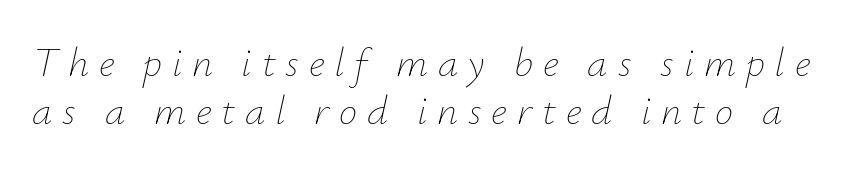
The image shows 41 px thin type, italic (leaning right); set line spacing 1.18x, unusually wide letter spacing (+0.24 em), not underlined; low stroke contrast and a small x-height.
